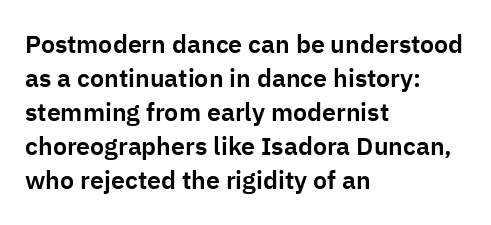
These lines were composed using upright roman letters. Line beginnings align vertically; line endings do not. Quick note: underline off. Nobody touched the tracking dial on this one. Leading matches the norm, producing a regular column.
